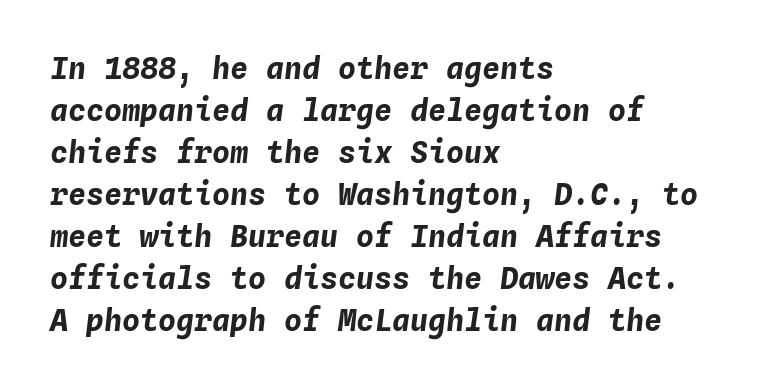
The image shows 30 px bold type, italic (leaning right), monospaced; set left-aligned, normal line spacing (1.4x), normal letter spacing, not underlined; low stroke contrast and a medium x-height.
